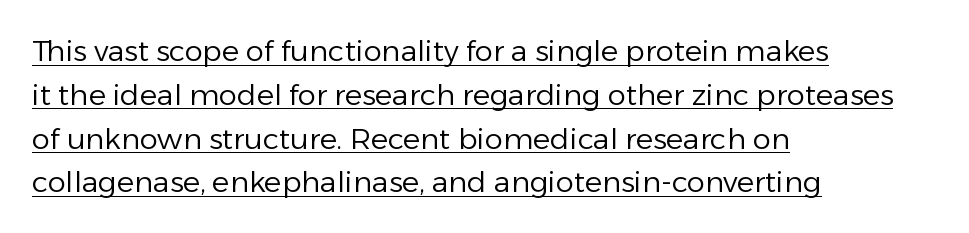
{"serif": "no", "italic": "no", "bold": "no", "weight": "regular", "width": "normal", "stroke_contrast": "low", "x_height": "medium", "monospaced": "no", "underline": "yes", "align": "left", "line_spacing": "normal", "line_spacing_ratio": 1.51, "letter_spacing": "normal", "letter_spacing_em": 0.0, "glyph_px": 29}
